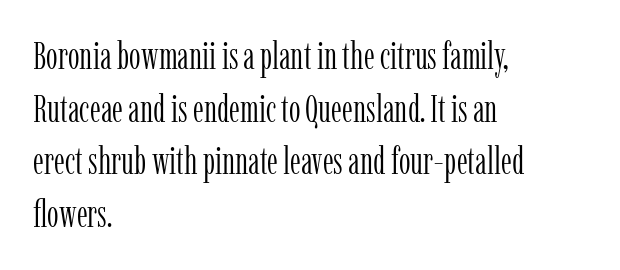
The image shows 37 px light, condensed serif type, upright; set left-aligned, normal line spacing (1.42x), normal letter spacing, not underlined; low stroke contrast and a medium x-height.
